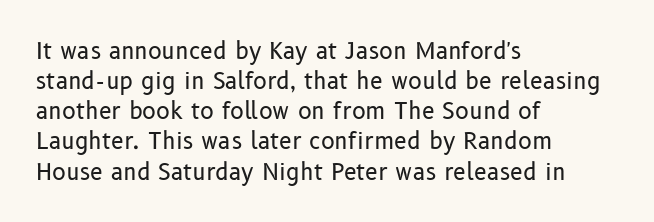
Q: Is the text bold? A: No.
Q: Is the text italic (slanted)? A: No, it is upright.
Q: Is the text underlined? A: No.
Q: How is the paragraph aligned? A: Left-aligned.
Q: Is the spacing between letters normal or unusually wide? A: Normal.
Q: Is the spacing between lines tight, normal or loose? A: Normal.
